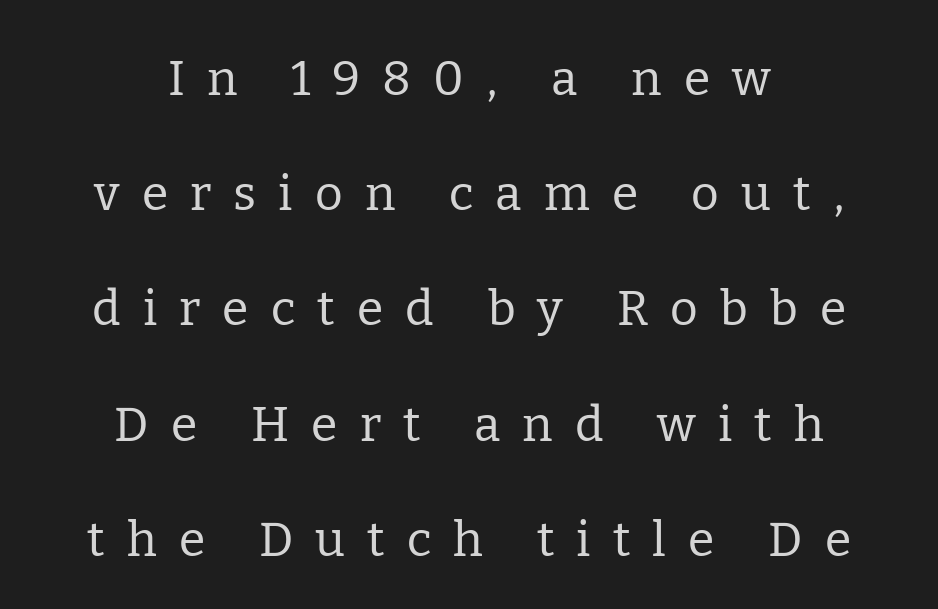
The face used here is rendered with a markedly widened letterfit. Which margin do the lines hug? Neither — every line sits in the middle. The strip under each line holds only bare page. Notice the wide empty band between every row — that's loose leading. A roman cut, with each character standing at attention.
